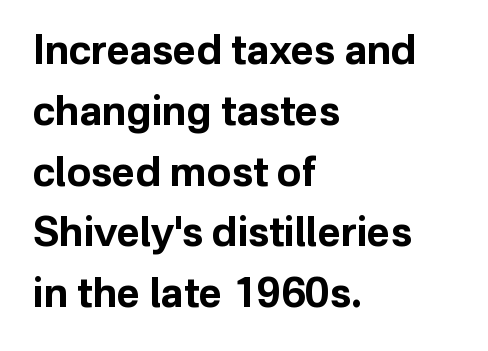
{"serif": "no", "italic": "no", "bold": "yes", "weight": "bold", "width": "normal", "stroke_contrast": "low", "x_height": "medium", "monospaced": "no", "underline": "no", "align": "left", "line_spacing": "normal", "line_spacing_ratio": 1.52, "letter_spacing": "normal", "letter_spacing_em": 0.0, "glyph_px": 40}
